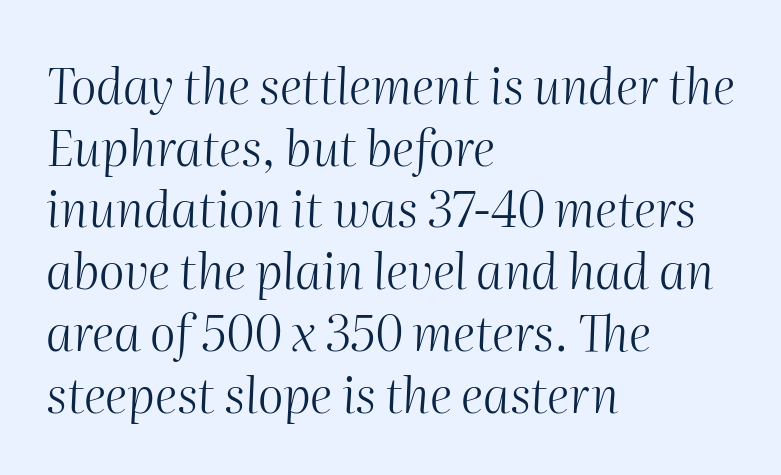
{"italic": "yes", "lean": "right", "slant_degrees": 2, "bold": "no", "weight": "light", "width": "normal", "stroke_contrast": "medium", "x_height": "medium", "monospaced": "no", "underline": "no", "align": "left", "line_spacing": "normal", "line_spacing_ratio": 1.26, "letter_spacing": "normal", "letter_spacing_em": 0.0, "glyph_px": 49}
